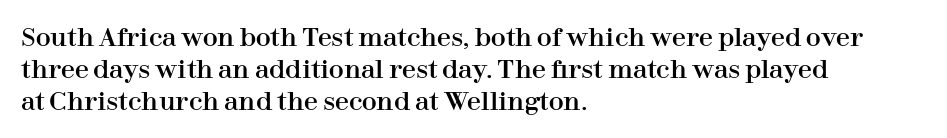
{"italic": "no", "underline": "no", "align": "left", "line_spacing": "normal", "line_spacing_ratio": 1.28, "letter_spacing": "normal", "letter_spacing_em": 0.0, "glyph_px": 25}
